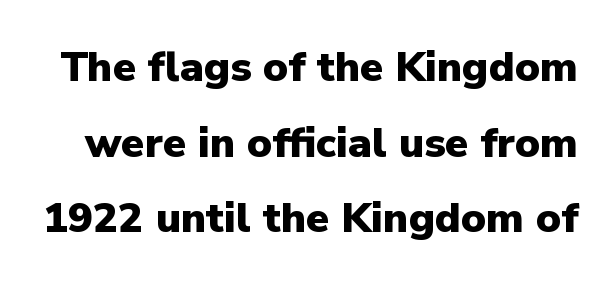
The image shows 42 px heavy sans-serif type, upright; set line spacing 1.8x, normal letter spacing, not underlined; low stroke contrast and a medium x-height.
